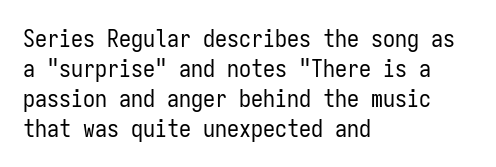
Honestly, there is no underline to notice here at all. The font's upright variant was chosen for this text. Horizontally, the lines are justified to the leading edge only. Bold? No — there's no thickening of the strokes.
